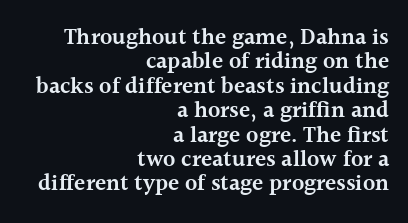
{"italic": "no", "bold": "semi", "underline": "no", "align": "right", "line_spacing": "tight", "line_spacing_ratio": 1.06, "letter_spacing": "normal", "letter_spacing_em": 0.0, "glyph_px": 23}
